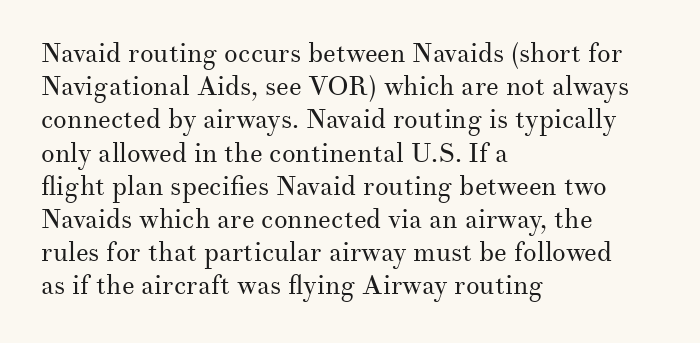
The image shows 27 px text type, upright; set left-aligned, line spacing 1.23x, normal letter spacing, not underlined.
